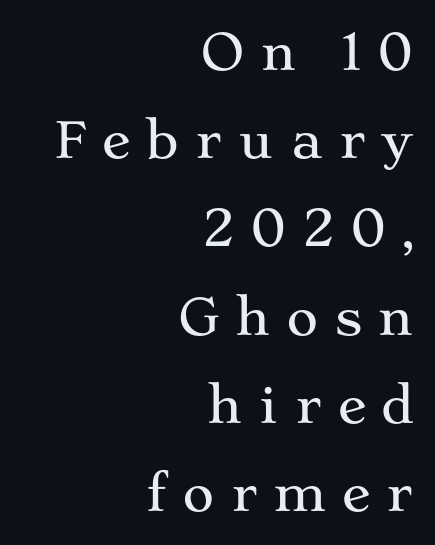
Q: Is the text italic (slanted)? A: No, it is upright.
Q: Is the typeface a serif or a sans-serif typeface? A: Serif.
Q: Is the text underlined? A: No.
Q: How is the paragraph aligned? A: Right-aligned.
Q: Is the spacing between letters normal or unusually wide? A: Unusually wide.
Q: Width (condensed, normal, or wide)? A: Wide.
Q: Stroke contrast? A: Medium.
Q: x-height? A: Medium.
Q: Monospaced? A: No.
